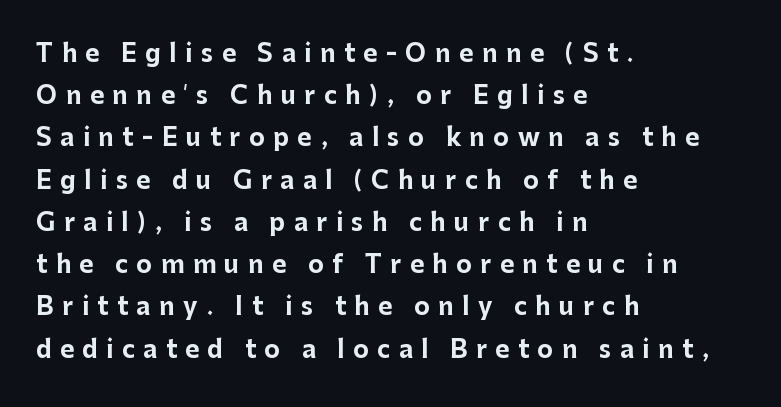
Q: Is the text bold? A: Yes.
Q: Is the text italic (slanted)? A: No, it is upright.
Q: Is the text underlined? A: No.
Q: How is the paragraph aligned? A: Left-aligned.
Q: Is the spacing between letters normal or unusually wide? A: Unusually wide.
